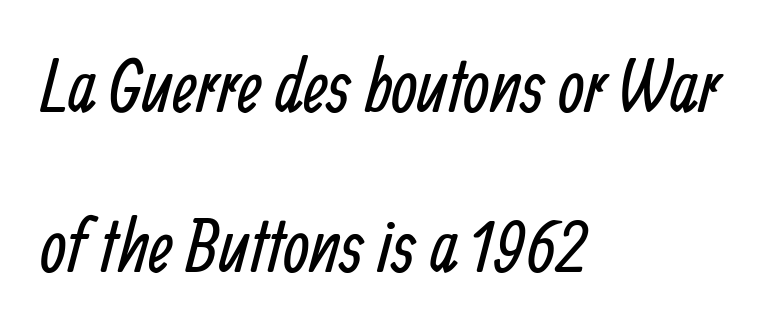
{"serif": "no", "bold": "no", "weight": "regular", "width": "condensed", "stroke_contrast": "low", "x_height": "medium", "monospaced": "no", "underline": "no", "align": "left", "line_spacing": "loose", "line_spacing_ratio": 2.14, "letter_spacing": "normal", "letter_spacing_em": 0.0, "glyph_px": 75}
